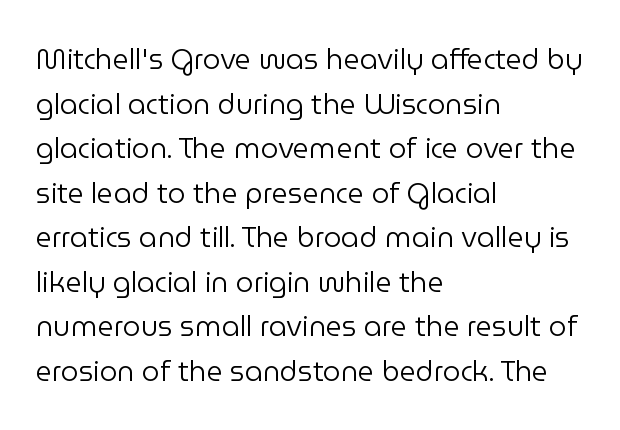
Reading down the column, the eye jumps a familiar distance to each next line. The setting favours the left margin, as ordinary paragraphs usually do. No italicization has been applied; the sample stays upright. Underlining? Definitely not there.
